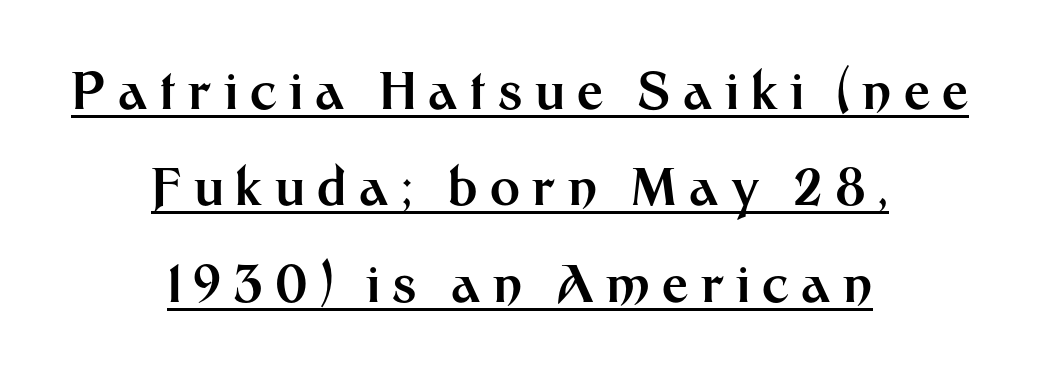
The image shows 51 px bold sans-serif type, upright; set centered, line spacing 1.89x, unusually wide letter spacing (+0.24 em), underlined; medium stroke contrast and a medium x-height.
